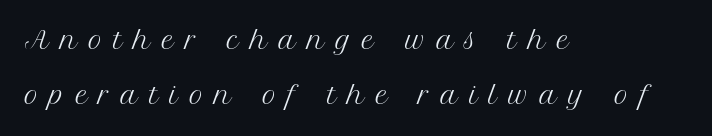
The image shows 24 px text type; set left-aligned, loose line spacing (2.29x), unusually wide letter spacing (+0.46 em), not underlined.
